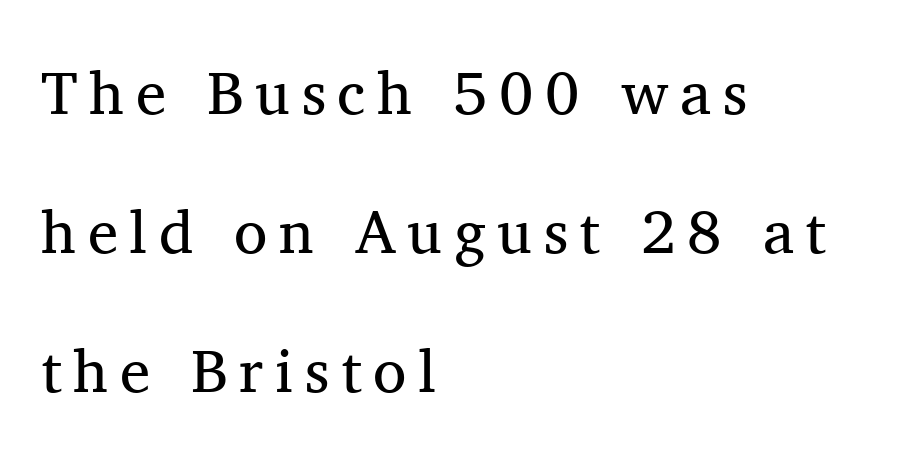
The image shows 61 px regular-weight serif type, upright; set left-aligned, loose line spacing (2.28x), not underlined; medium stroke contrast and a medium x-height.
